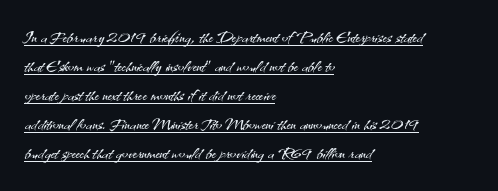
{"bold": "no", "underline": "yes", "align": "left", "line_spacing": "normal", "line_spacing_ratio": 1.26, "letter_spacing": "normal", "letter_spacing_em": 0.0, "glyph_px": 23}
